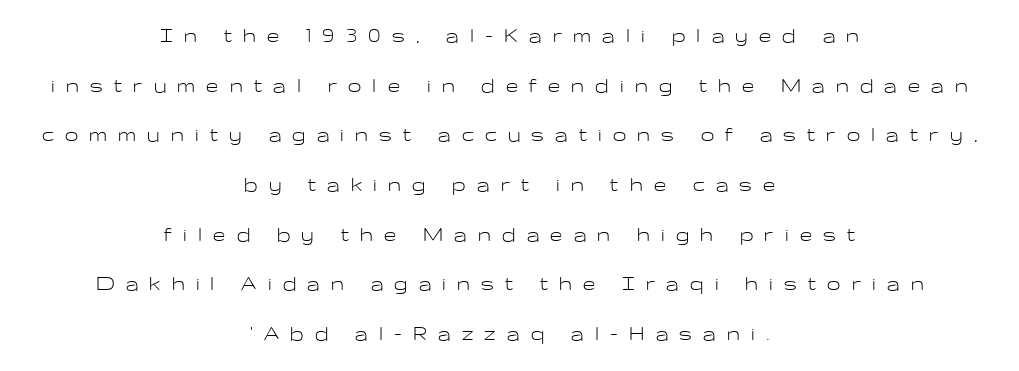
Q: Is the text bold? A: No.
Q: Is the text italic (slanted)? A: No, it is upright.
Q: Is the text underlined? A: No.
Q: How is the paragraph aligned? A: Centered.
Q: Is the spacing between letters normal or unusually wide? A: Unusually wide.
Q: Is the spacing between lines tight, normal or loose? A: Loose.
